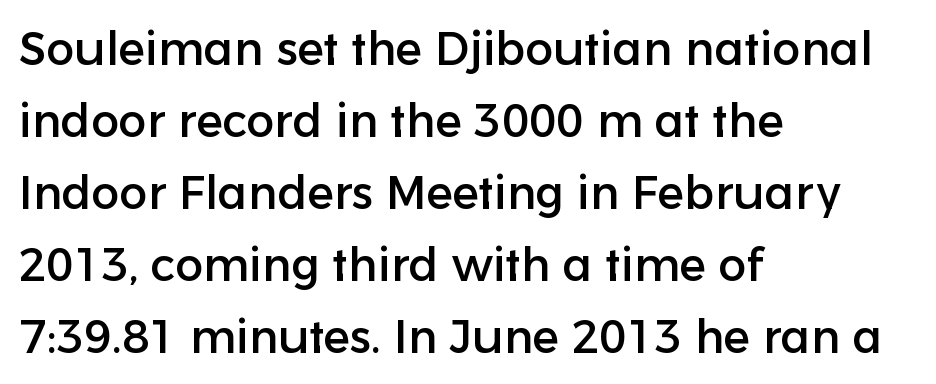
The letters advance in unequal steps, a hallmark of proportional type. Underlining? Definitely not there. The passage shown is typeset with a sans-serif family. A typesetter would call this zero additional tracking. Quick note: not italic, upright.
